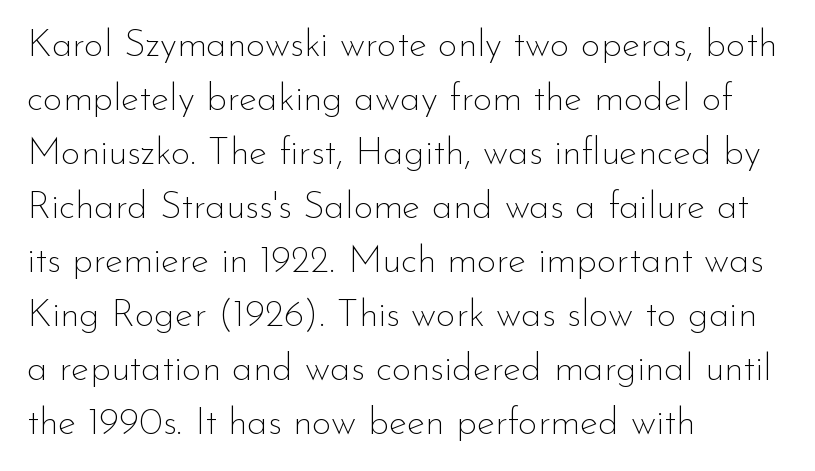
{"serif": "no", "italic": "no", "bold": "no", "weight": "thin", "width": "normal", "stroke_contrast": "low", "x_height": "small", "monospaced": "no", "underline": "no", "align": "left", "line_spacing": "normal", "line_spacing_ratio": 1.42, "letter_spacing": "normal", "letter_spacing_em": 0.0, "glyph_px": 38}
